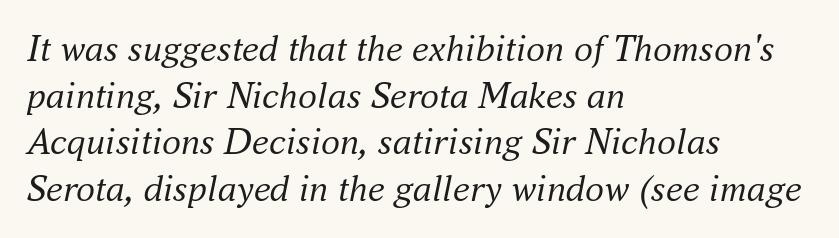
The image shows 38 px regular-weight serif type, italic (leaning right); set left-aligned, line spacing 1.23x, normal letter spacing, not underlined; medium stroke contrast and a small x-height.
